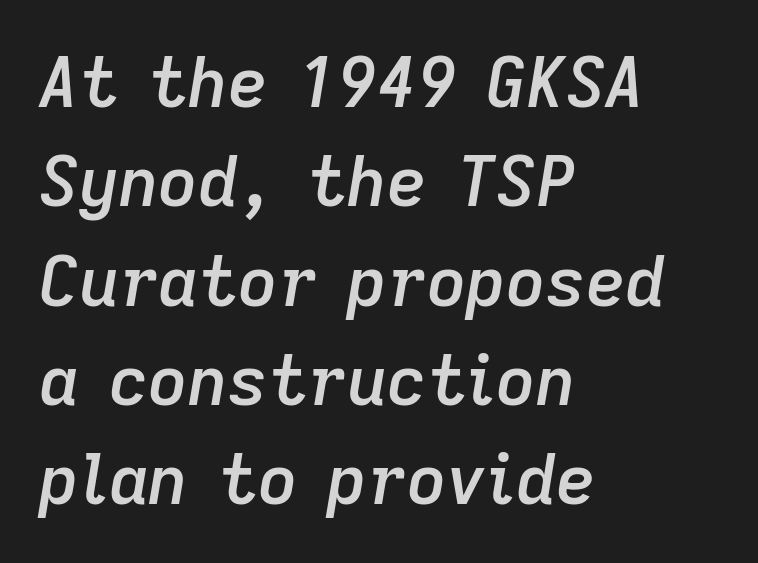
Q: Is the text bold? A: Semi-bold.
Q: Is the text italic (slanted)? A: Yes, it leans right by about 9 degrees.
Q: Is the text underlined? A: No.
Q: How is the paragraph aligned? A: Left-aligned.
Q: Is the spacing between letters normal or unusually wide? A: Normal.
Q: Is the spacing between lines tight, normal or loose? A: Normal.
Q: Width (condensed, normal, or wide)? A: Normal.
Q: Stroke contrast? A: Low.
Q: x-height? A: Medium.
Q: Monospaced? A: No.
